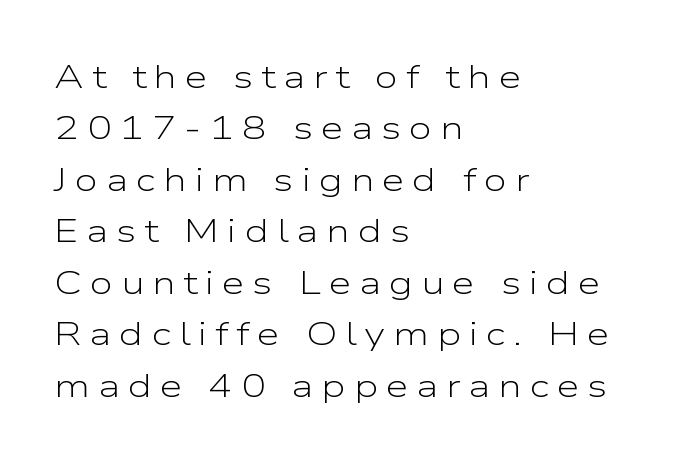
The image shows 33 px light, wide sans-serif type, upright; set left-aligned, normal line spacing (1.56x), unusually wide letter spacing (+0.24 em), not underlined; low stroke contrast and a medium x-height.
